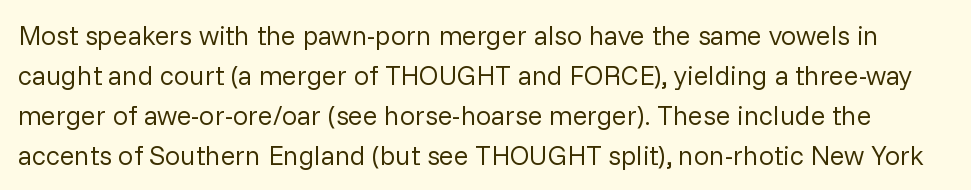
Q: Is the text bold? A: No.
Q: Is the text italic (slanted)? A: No, it is upright.
Q: Is the text underlined? A: No.
Q: Is the spacing between letters normal or unusually wide? A: Normal.
Q: Is the spacing between lines tight, normal or loose? A: Normal.
